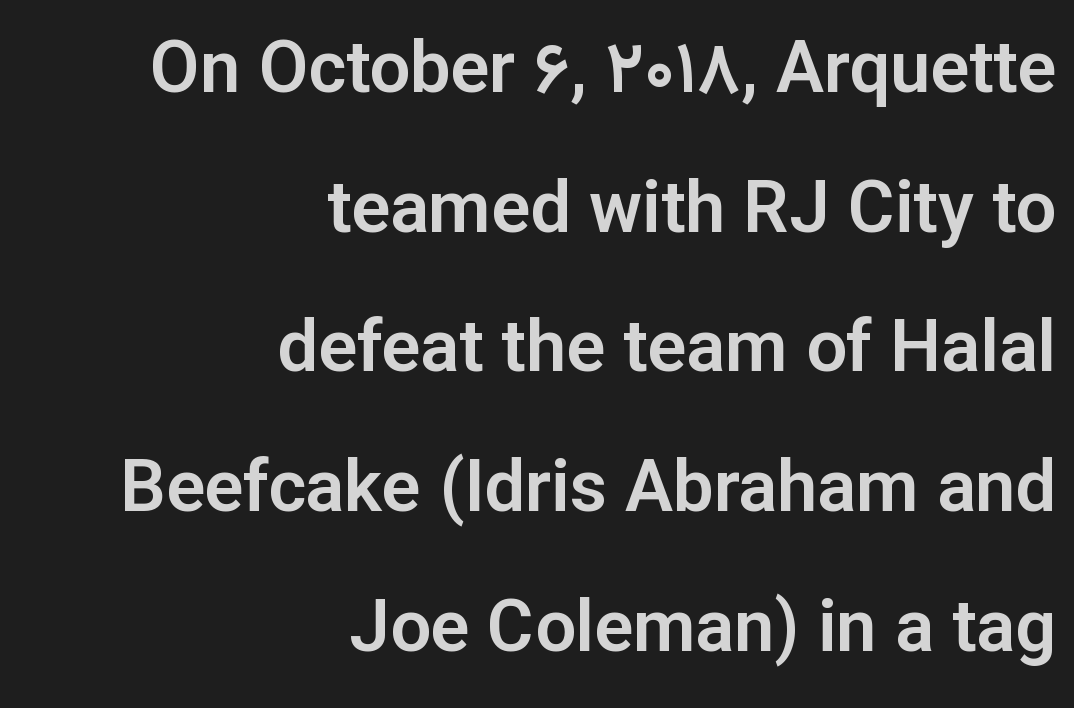
Does the type have serifs? No, each stem ends abruptly. A typesetter would mark this as roman, not italic. Note the varied advance widths — an 'i' is clearly narrower than an 'm'. There is no visible air inserted between adjacent glyphs. Check under the words: just untouched page.
